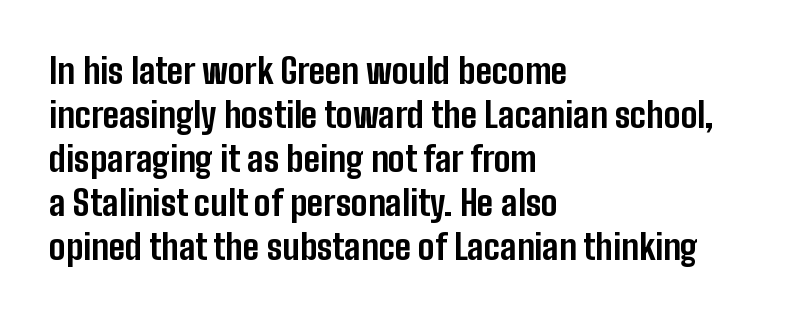
The image shows 35 px bold, condensed sans-serif type, upright; set left-aligned, normal line spacing (1.26x), normal letter spacing, not underlined; low stroke contrast and a medium x-height.
